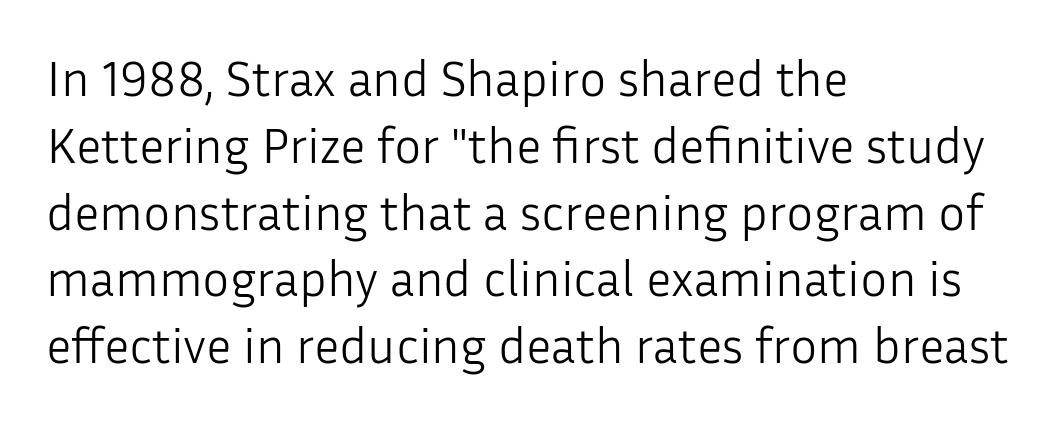
No feet cap the strokes, marking this as sans-serif type. In CSS terms this would be text-align: left. Students, note that the glyphs here touch the page at normal intervals. Posture: vertical. Nobody drew a line under any word here. The passage shown is typed in a proportional face where columns would drift.
